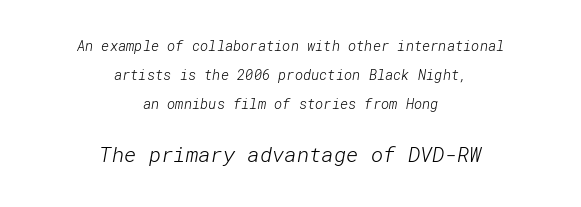
The image shows 21 px text type; set centered, loose line spacing (2.08x), normal letter spacing, not underlined; the second (bottom) block is 1.5x larger.
